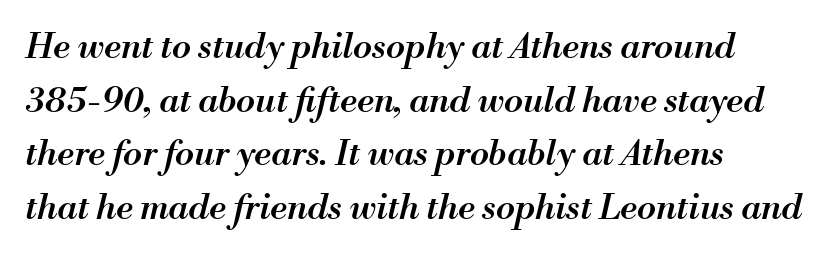
This rendering leaves character spacing at its baseline value. Slightly chunky letters — semibold, I'd say, not full bold. This sample has the flowing, uneven cadence of proportional lettering. The setting favours the left margin, as ordinary paragraphs usually do. Italic? Definitely — the glyphs are oblique.
